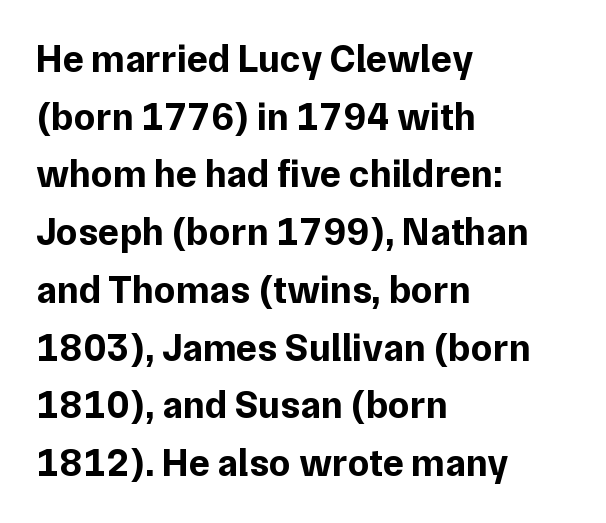
The rendering uses natural spacing where letterforms have individual widths. In terms of letterform style, serifs are entirely absent. Characters remain perfectly vertical along every line. The words here are not underlined. What stands out about the letter spacing? Nothing — it is the standard amount.
